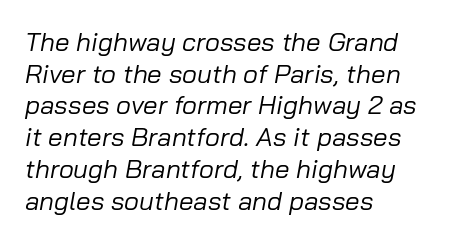
Q: Is the text bold? A: No.
Q: Is the text italic (slanted)? A: Yes, it leans right by about 10 degrees.
Q: Is the text underlined? A: No.
Q: How is the paragraph aligned? A: Left-aligned.
Q: Is the spacing between letters normal or unusually wide? A: Normal.
